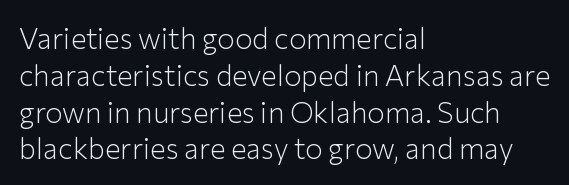
The image shows 29 px light sans-serif type, upright; set left-aligned, normal line spacing (1.27x), normal letter spacing, not underlined; low stroke contrast and a medium x-height.
